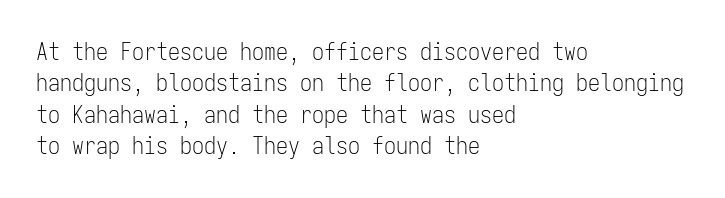
Q: Is the text bold? A: No.
Q: Is the text italic (slanted)? A: No, it is upright.
Q: Is the text underlined? A: No.
Q: How is the paragraph aligned? A: Left-aligned.
Q: Is the spacing between letters normal or unusually wide? A: Normal.
Q: Is the spacing between lines tight, normal or loose? A: Normal.
